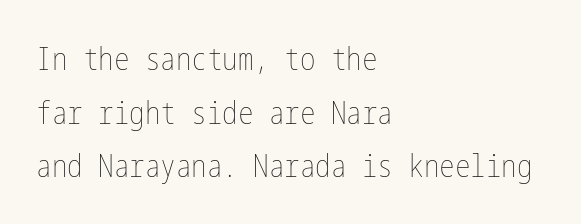
Q: Is the text bold? A: No.
Q: Is the text italic (slanted)? A: No, it is upright.
Q: Is the text underlined? A: No.
Q: How is the paragraph aligned? A: Left-aligned.
Q: Is the spacing between letters normal or unusually wide? A: Normal.
Q: Width (condensed, normal, or wide)? A: Condensed.
Q: Stroke contrast? A: Low.
Q: x-height? A: Medium.
